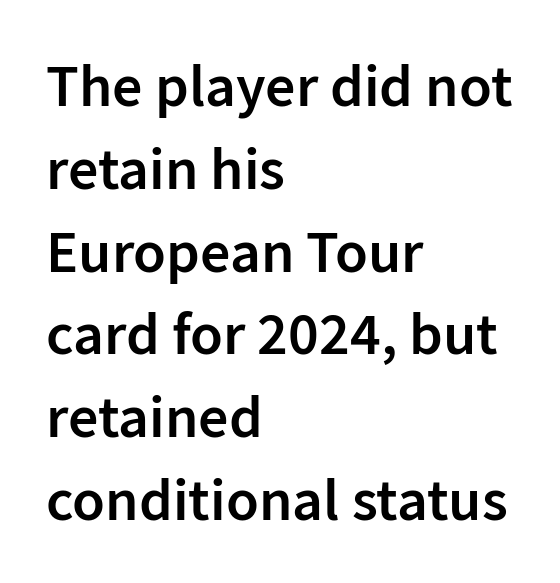
The image shows 60 px semibold sans-serif type, upright; set left-aligned, normal line spacing (1.38x), normal letter spacing, not underlined; low stroke contrast and a medium x-height.
